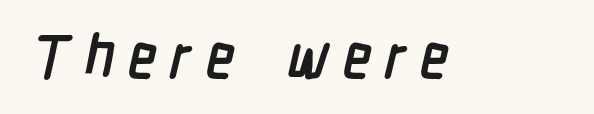
{"serif": "no", "bold": "yes", "weight": "semibold", "width": "condensed", "stroke_contrast": "low", "x_height": "medium", "monospaced": "no", "underline": "no", "letter_spacing": "wide", "letter_spacing_em": 0.23, "glyph_px": 59}
